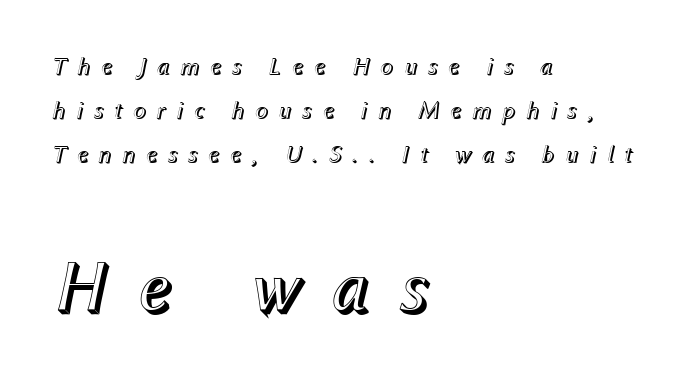
Q: Is the text italic (slanted)? A: Yes, it leans right by about 12 degrees.
Q: Is the text underlined? A: No.
Q: How is the paragraph aligned? A: Left-aligned.
Q: Is the spacing between letters normal or unusually wide? A: Unusually wide.
Q: Which block of text is set in a larger size, the first (top) or the second (bottom)? A: The second (bottom) one.
Q: Width (condensed, normal, or wide)? A: Normal.
Q: x-height? A: Medium.
Q: Monospaced? A: No.
